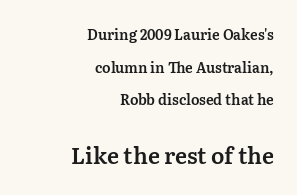
Q: Is the text italic (slanted)? A: No, it is upright.
Q: Is the text underlined? A: No.
Q: How is the paragraph aligned? A: Right-aligned.
Q: Is the spacing between letters normal or unusually wide? A: Normal.
Q: Is the spacing between lines tight, normal or loose? A: Loose.
Q: Which block of text is set in a larger size, the first (top) or the second (bottom)? A: The second (bottom) one.
